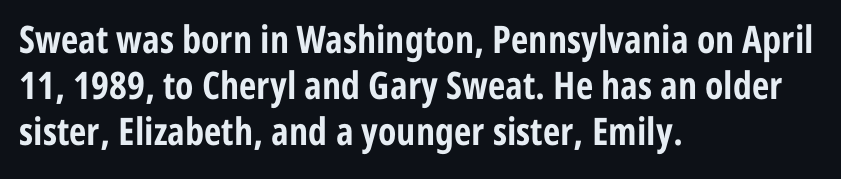
Q: Is the text bold? A: Yes.
Q: Is the text italic (slanted)? A: No, it is upright.
Q: Is the typeface a serif or a sans-serif typeface? A: Sans-serif.
Q: Is the text underlined? A: No.
Q: How is the paragraph aligned? A: Left-aligned.
Q: Is the spacing between letters normal or unusually wide? A: Normal.
Q: Width (condensed, normal, or wide)? A: Condensed.
Q: Stroke contrast? A: Low.
Q: x-height? A: Medium.
Q: Monospaced? A: No.
